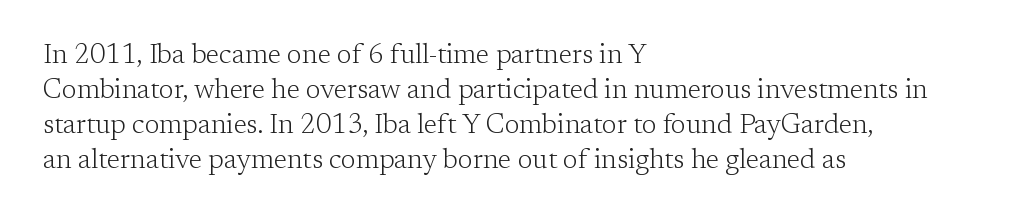
The image shows 27 px text type, upright; set left-aligned, normal line spacing (1.3x), normal letter spacing, not underlined.
